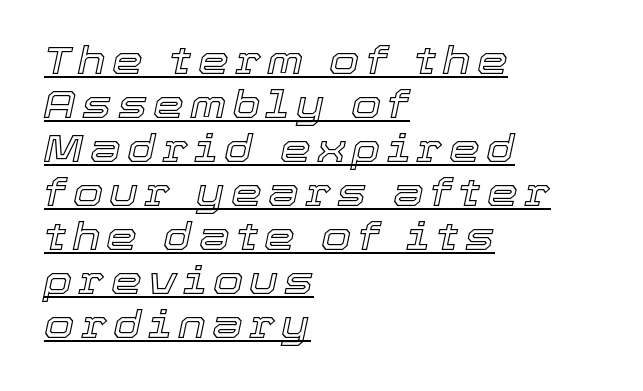
The image shows 39 px text type, italic (leaning right); set left-aligned, tight line spacing (1.13x), underlined; a medium x-height.
